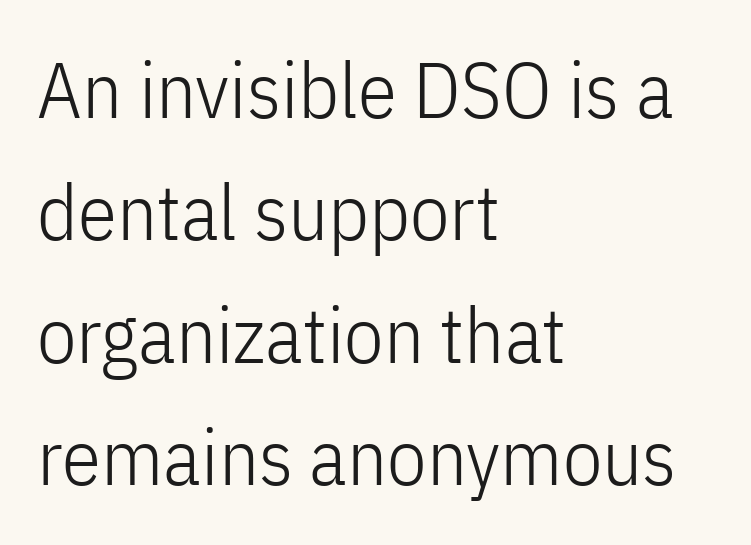
{"serif": "no", "italic": "no", "bold": "no", "weight": "light", "width": "condensed", "stroke_contrast": "low", "x_height": "medium", "monospaced": "no", "underline": "no", "align": "left", "line_spacing": "normal", "line_spacing_ratio": 1.55, "letter_spacing": "normal", "letter_spacing_em": 0.0, "glyph_px": 79}
